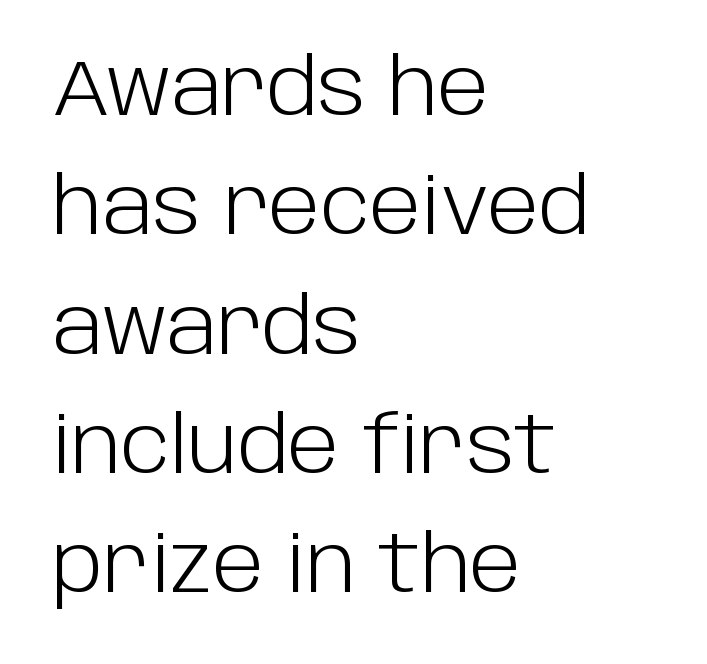
Think of a printed novel: that variable character pitch is what you see here. The passage is arranged the way most books set body copy — flush left. The passage shown is typeset with a sans-serif family. Does the leading feel generous? No, just average.
